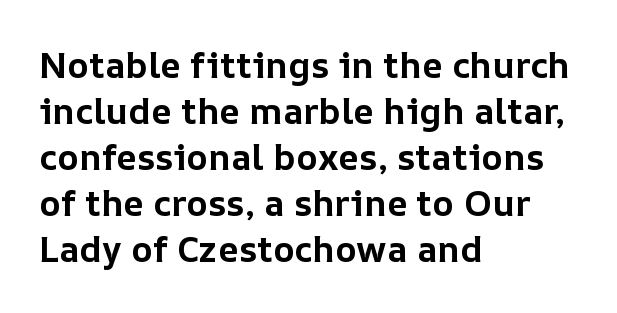
The image shows 36 px bold type, upright; set left-aligned, normal line spacing (1.28x), normal letter spacing, not underlined; low stroke contrast and a medium x-height.
